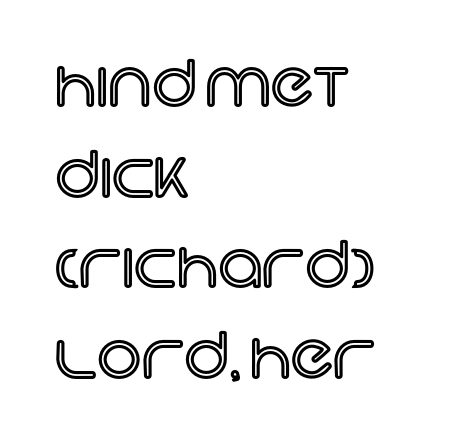
{"italic": "no", "width": "normal", "x_height": "large", "monospaced": "no", "underline": "no", "align": "left", "line_spacing": "normal", "line_spacing_ratio": 1.46, "letter_spacing": "normal", "letter_spacing_em": 0.0, "glyph_px": 62}
